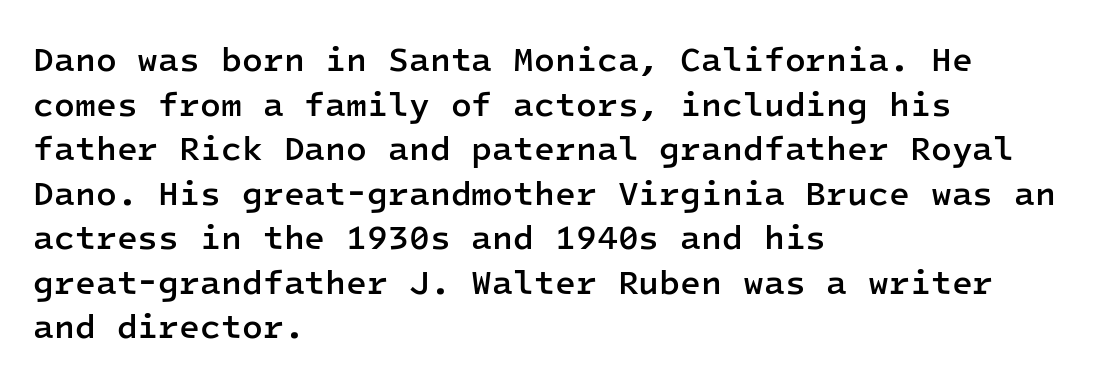
{"serif": "no", "italic": "no", "bold": "semi", "weight": "semibold", "width": "normal", "stroke_contrast": "low", "x_height": "medium", "monospaced": "yes", "underline": "no", "align": "left", "line_spacing": "normal", "line_spacing_ratio": 1.31, "letter_spacing": "normal", "letter_spacing_em": 0.0, "glyph_px": 34}
